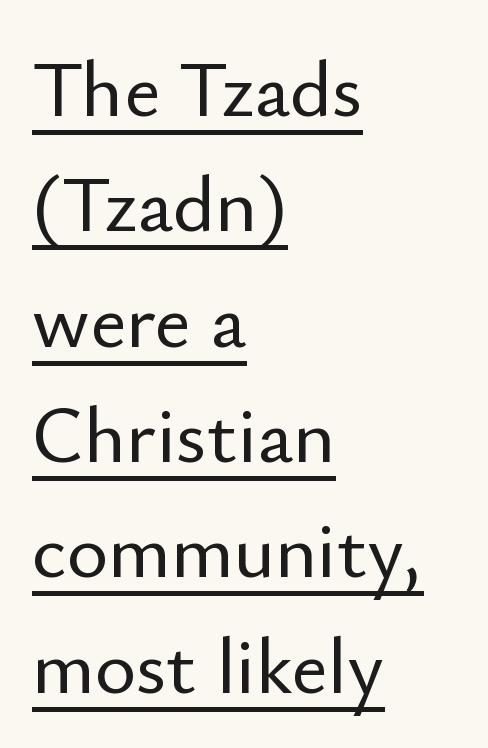
Q: Is the text italic (slanted)? A: No, it is upright.
Q: Is the typeface a serif or a sans-serif typeface? A: Sans-serif.
Q: Is the text underlined? A: Yes.
Q: How is the paragraph aligned? A: Left-aligned.
Q: Is the spacing between letters normal or unusually wide? A: Normal.
Q: Is the spacing between lines tight, normal or loose? A: Normal.
Q: Width (condensed, normal, or wide)? A: Normal.
Q: Stroke contrast? A: Low.
Q: x-height? A: Small.
Q: Monospaced? A: No.
